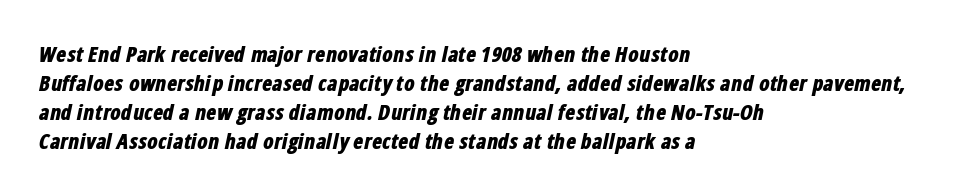
The image shows 21 px bold type, italic (leaning right); set left-aligned, normal line spacing (1.38x), normal letter spacing, not underlined.
